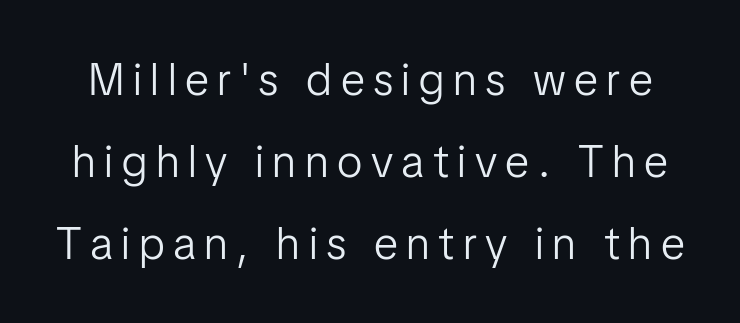
Q: Is the text bold? A: No.
Q: Is the text italic (slanted)? A: No, it is upright.
Q: Is the typeface a serif or a sans-serif typeface? A: Sans-serif.
Q: Is the text underlined? A: No.
Q: Width (condensed, normal, or wide)? A: Normal.
Q: Stroke contrast? A: Low.
Q: x-height? A: Medium.
Q: Monospaced? A: No.
